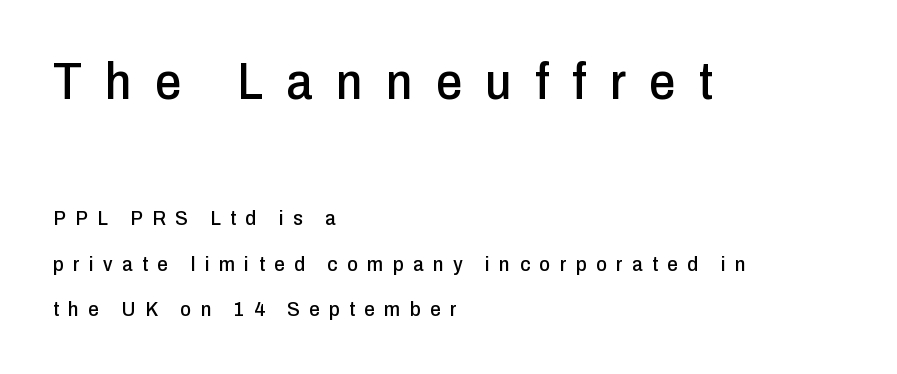
The image shows 52 px condensed sans-serif type, upright; set left-aligned, loose line spacing (2.15x), unusually wide letter spacing (+0.45 em), not underlined; the first (top) block is 2.48x larger; low stroke contrast and a medium x-height.
